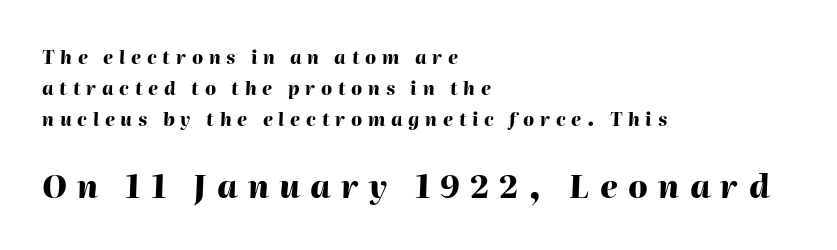
{"italic": "yes", "lean": "right", "slant_degrees": 2, "bold": "yes", "weight": "heavy", "width": "normal", "stroke_contrast": "high", "x_height": "medium", "monospaced": "no", "underline": "no", "align": "left", "line_spacing_ratio": 1.71, "letter_spacing": "wide", "letter_spacing_em": 0.32, "larger_block": "second", "size_ratio": 1.78, "glyph_px": 32}
